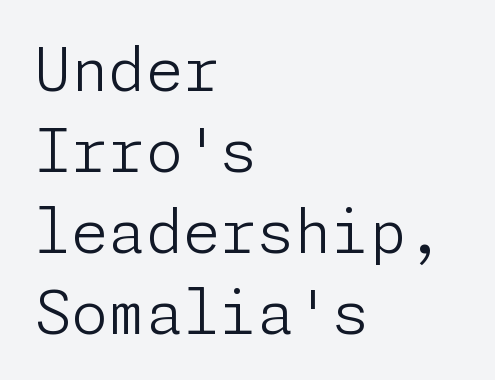
Q: Is the text bold? A: No.
Q: Is the text italic (slanted)? A: No, it is upright.
Q: Is the typeface a serif or a sans-serif typeface? A: Sans-serif.
Q: Is the text underlined? A: No.
Q: How is the paragraph aligned? A: Left-aligned.
Q: Is the spacing between letters normal or unusually wide? A: Normal.
Q: Is the spacing between lines tight, normal or loose? A: Normal.
Q: Width (condensed, normal, or wide)? A: Normal.
Q: Stroke contrast? A: Low.
Q: x-height? A: Medium.
